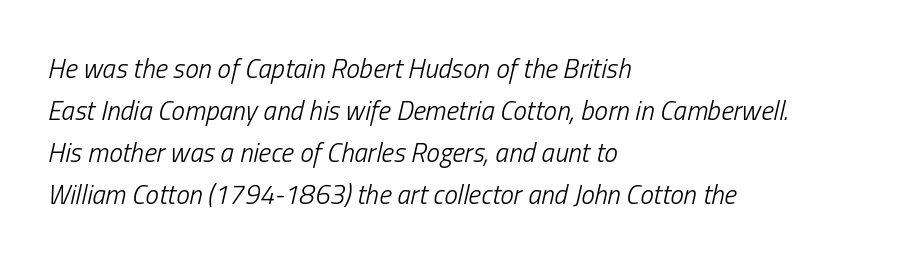
{"italic": "yes", "lean": "right", "slant_degrees": 13, "bold": "no", "underline": "no", "align": "left", "line_spacing": "normal", "line_spacing_ratio": 1.56, "letter_spacing": "normal", "letter_spacing_em": 0.0, "glyph_px": 27}
